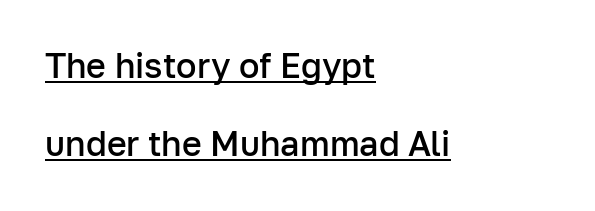
The line texture is even and compact thanks to regular tracking. Short and long lines alike share a common starting point at left. Designer's note — italics off, roman on. The passage shown is underscored from start to finish.
